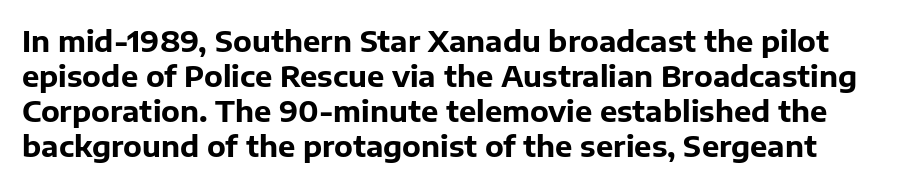
The image shows 29 px bold sans-serif type, upright; set line spacing 1.21x, normal letter spacing, not underlined; low stroke contrast and a medium x-height.
